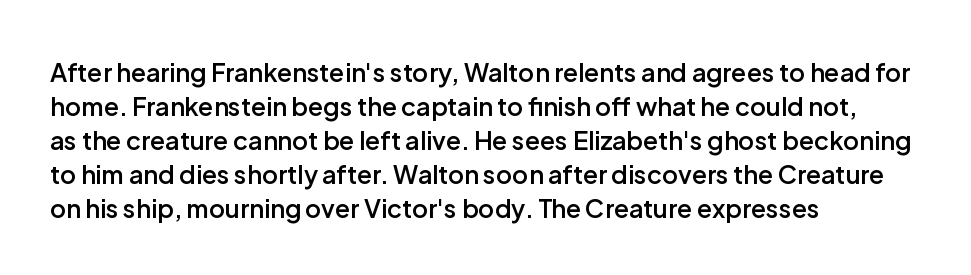
The image shows 25 px text type, upright; set left-aligned, normal line spacing (1.36x), normal letter spacing, not underlined.
